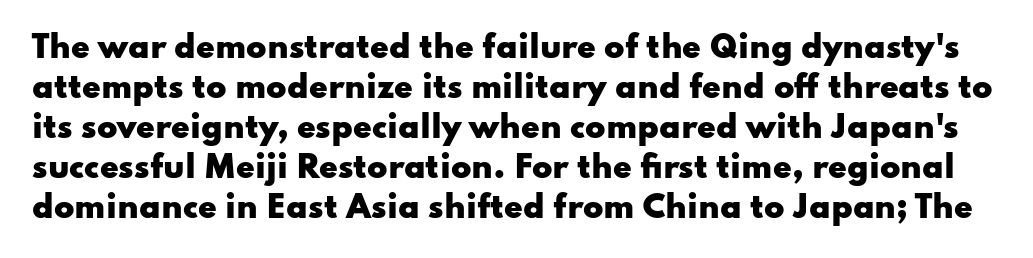
The passage shown is not underscored anywhere. The rendering keeps characters at their native spacing. Look at the bottom of the vertical strokes: they stop flat, with no serifs. Tall strokes in this sample are plumb rather than angled.
